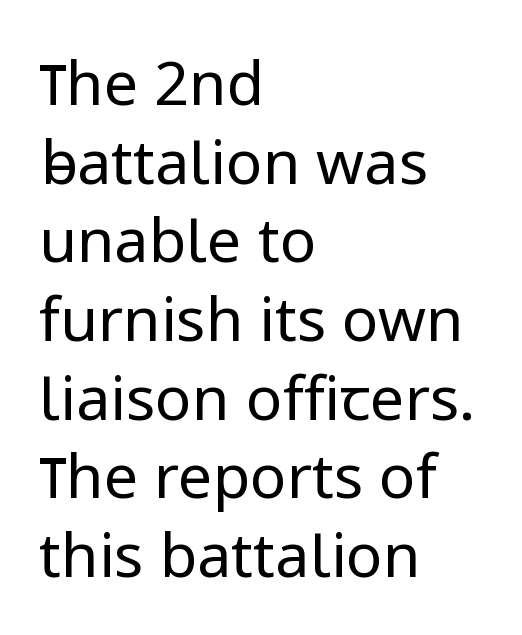
The lines sit at an ordinary, default distance from one another. This is not heavy type; no bold has been used. Regarding serifs, this sample does without them. Left-aligned paragraph, ragged on the right. This rendering features lettering with no underline.
